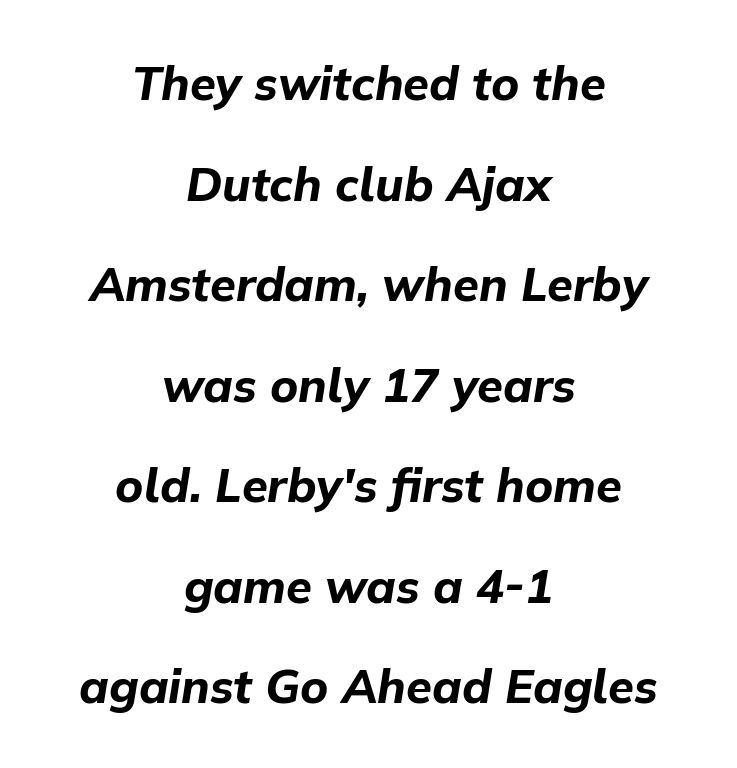
The face used here has the dense, thick strokes of a bold. A typesetter would mark this as italic. Glyph-to-glyph distance matches everyday printed text. Only glyphs here, with clear space below each row.
